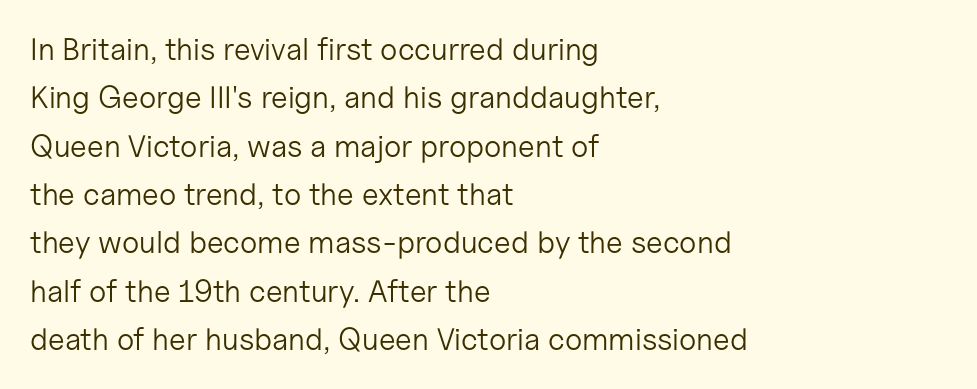
Q: Is the text bold? A: No.
Q: Is the text italic (slanted)? A: No, it is upright.
Q: Is the typeface a serif or a sans-serif typeface? A: Sans-serif.
Q: Is the text underlined? A: No.
Q: How is the paragraph aligned? A: Left-aligned.
Q: Is the spacing between letters normal or unusually wide? A: Normal.
Q: Is the spacing between lines tight, normal or loose? A: Normal.
Q: Width (condensed, normal, or wide)? A: Normal.
Q: Stroke contrast? A: Low.
Q: x-height? A: Medium.
Q: Monospaced? A: No.
